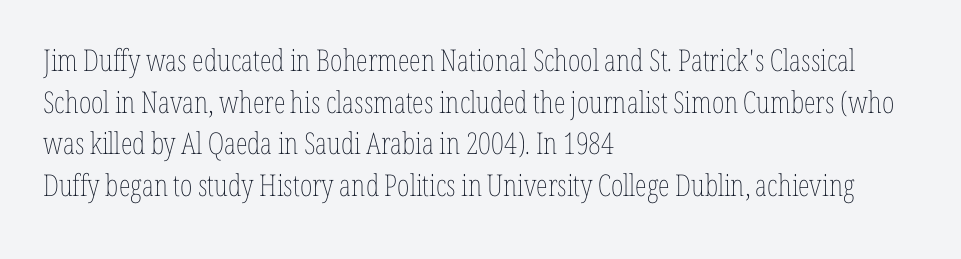
These lines keep a tight, regular rhythm from letter to letter. The passage shown is typed in a proportional face where columns would drift. No heavy texture on the line: the type isn't bold. If you drew a line through each stem, it would be perfectly vertical. The space between consecutive lines is moderate.
